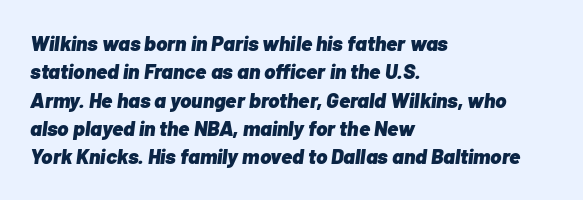
Q: Is the text bold? A: Yes.
Q: Is the text italic (slanted)? A: Yes, it leans right by about 7 degrees.
Q: Is the text underlined? A: No.
Q: How is the paragraph aligned? A: Left-aligned.
Q: Is the spacing between letters normal or unusually wide? A: Normal.
Q: Is the spacing between lines tight, normal or loose? A: Normal.
